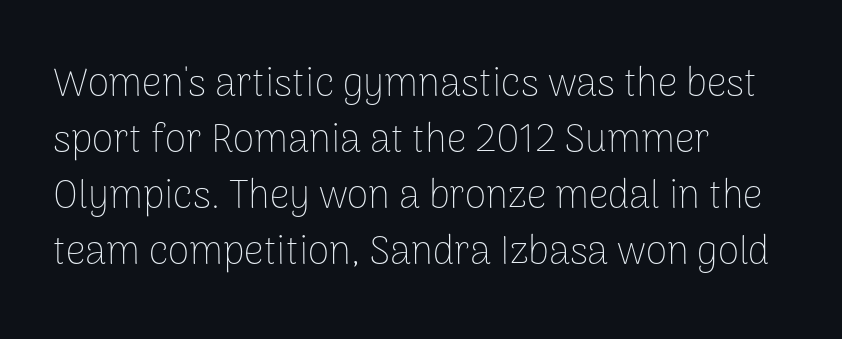
Q: Is the text bold? A: No.
Q: Is the text italic (slanted)? A: No, it is upright.
Q: Is the typeface a serif or a sans-serif typeface? A: Sans-serif.
Q: Is the text underlined? A: No.
Q: How is the paragraph aligned? A: Left-aligned.
Q: Is the spacing between letters normal or unusually wide? A: Normal.
Q: Is the spacing between lines tight, normal or loose? A: Normal.
Q: Width (condensed, normal, or wide)? A: Normal.
Q: Stroke contrast? A: Low.
Q: x-height? A: Medium.
Q: Monospaced? A: No.
